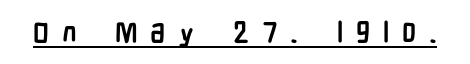
The image shows 29 px semibold, condensed sans-serif type, upright; set unusually wide letter spacing (+0.44 em), underlined; low stroke contrast and a medium x-height.
